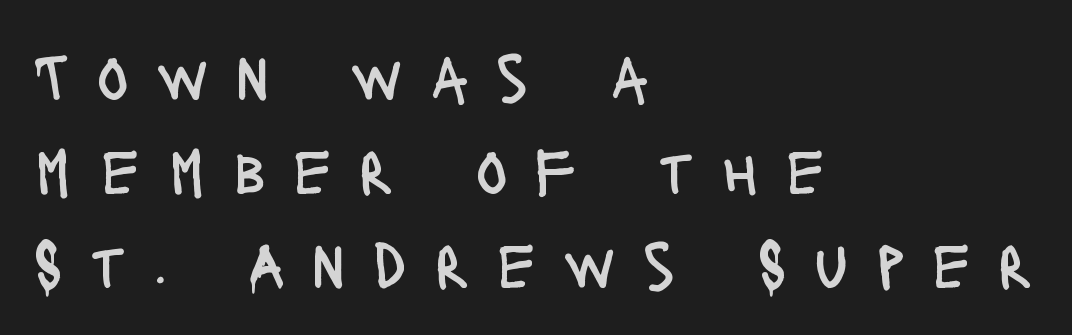
The image shows 67 px regular-weight, condensed sans-serif type, upright; set left-aligned, normal line spacing (1.4x), unusually wide letter spacing (+0.41 em), not underlined; low stroke contrast and a large x-height.
